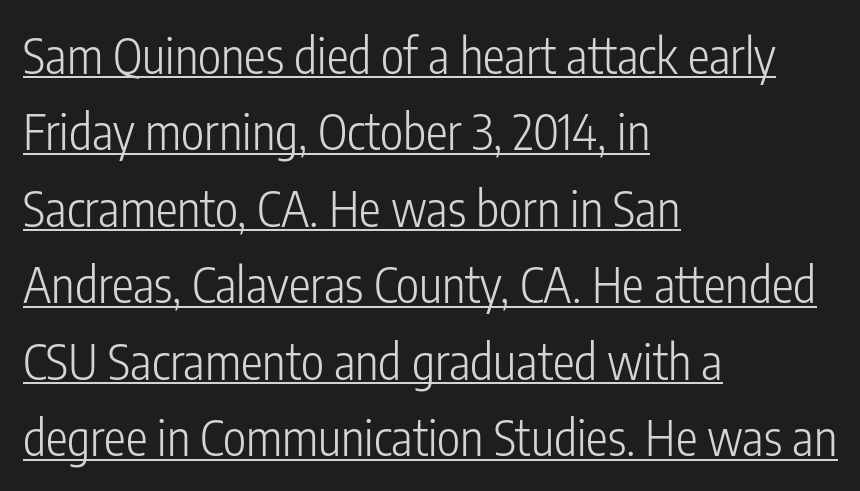
Q: Is the text bold? A: No.
Q: Is the text italic (slanted)? A: No, it is upright.
Q: Is the typeface a serif or a sans-serif typeface? A: Sans-serif.
Q: Is the text underlined? A: Yes.
Q: How is the paragraph aligned? A: Left-aligned.
Q: Is the spacing between letters normal or unusually wide? A: Normal.
Q: Is the spacing between lines tight, normal or loose? A: Normal.
Q: Width (condensed, normal, or wide)? A: Condensed.
Q: Stroke contrast? A: Low.
Q: x-height? A: Medium.
Q: Monospaced? A: No.
